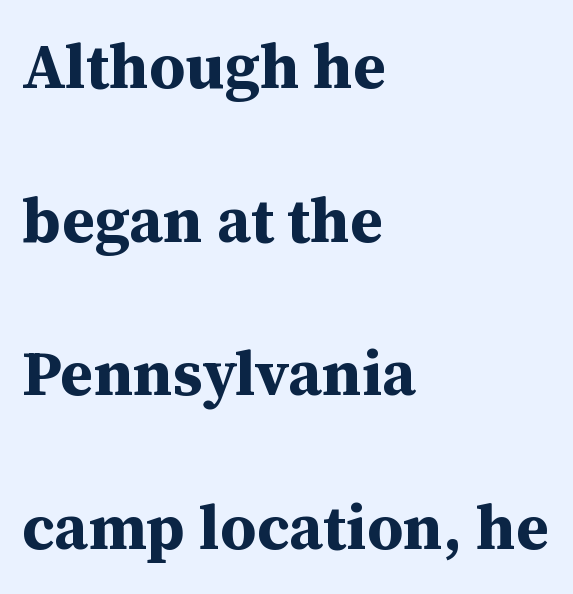
{"serif": "yes", "italic": "no", "bold": "yes", "weight": "bold", "width": "normal", "stroke_contrast": "medium", "x_height": "medium", "monospaced": "no", "underline": "no", "align": "left", "line_spacing": "loose", "line_spacing_ratio": 2.44, "letter_spacing": "normal", "letter_spacing_em": 0.0, "glyph_px": 63}
